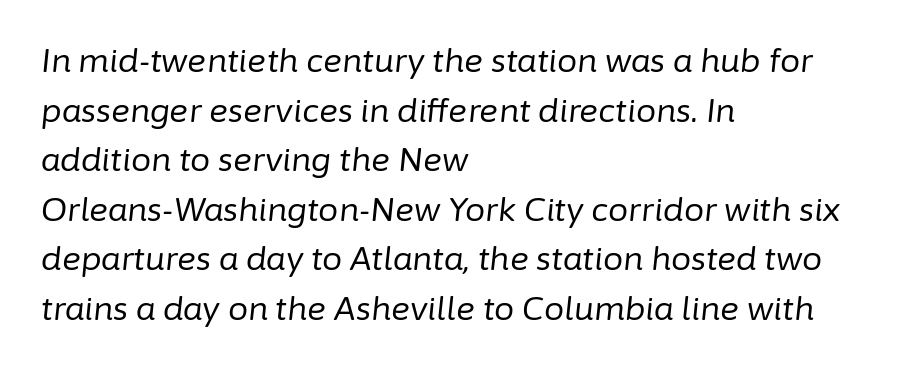
The image shows 32 px regular-weight type, italic (leaning right); set left-aligned, normal line spacing (1.55x), normal letter spacing, not underlined; low stroke contrast and a medium x-height.
